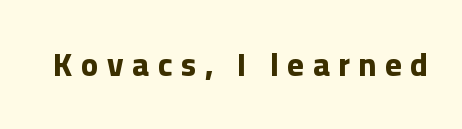
{"serif": "no", "italic": "no", "bold": "yes", "weight": "bold", "width": "normal", "stroke_contrast": "low", "x_height": "medium", "monospaced": "no", "underline": "no", "letter_spacing": "wide", "letter_spacing_em": 0.27, "glyph_px": 32}
